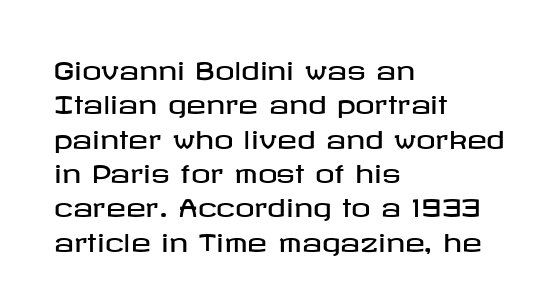
{"italic": "no", "underline": "no", "align": "left", "line_spacing": "normal", "line_spacing_ratio": 1.43, "letter_spacing": "normal", "letter_spacing_em": 0.0, "glyph_px": 24}
